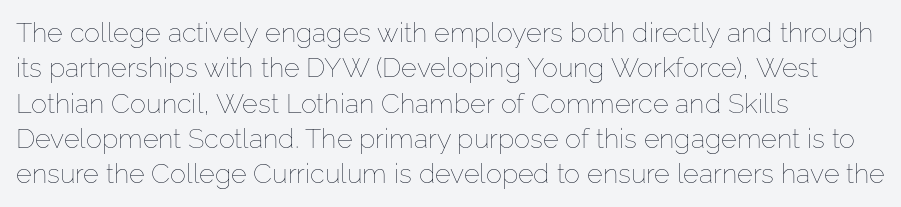
{"italic": "no", "bold": "no", "underline": "no", "align": "left", "line_spacing": "normal", "line_spacing_ratio": 1.31, "letter_spacing": "normal", "letter_spacing_em": 0.0, "glyph_px": 27}
